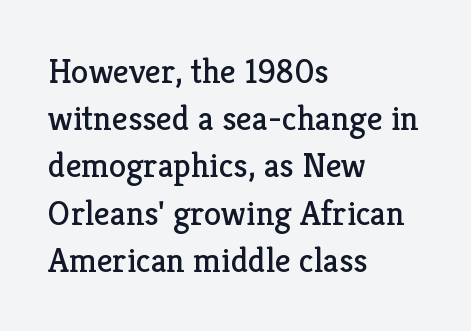
The image shows 35 px regular-weight serif type, upright; set left-aligned, normal line spacing (1.35x), normal letter spacing, not underlined; low stroke contrast and a medium x-height.
